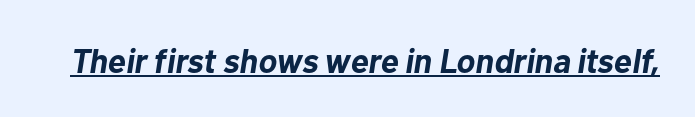
The image shows 34 px bold type, italic (leaning right); set normal letter spacing, underlined; low stroke contrast and a medium x-height.
